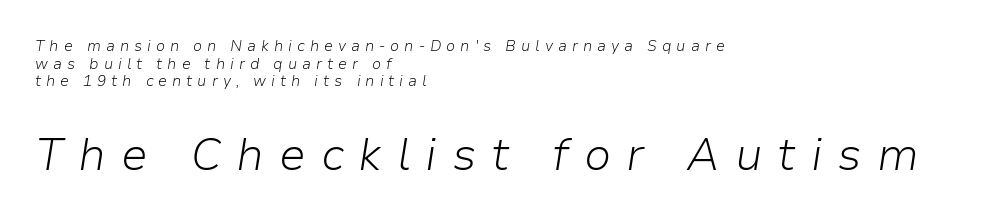
{"italic": "yes", "lean": "right", "slant_degrees": 9, "bold": "no", "weight": "light", "width": "normal", "stroke_contrast": "low", "x_height": "medium", "monospaced": "no", "underline": "no", "align": "left", "line_spacing_ratio": 1.18, "letter_spacing": "wide", "letter_spacing_em": 0.33, "larger_block": "second", "size_ratio": 3.0, "glyph_px": 45}
